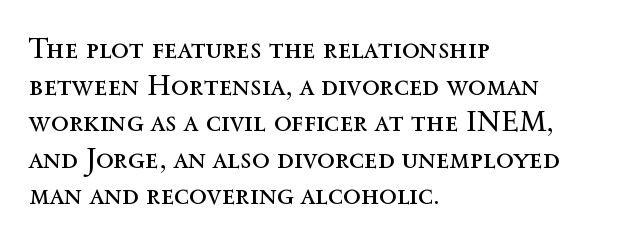
The image shows 29 px regular-weight type, upright; set left-aligned, normal line spacing (1.26x), normal letter spacing, not underlined; a medium x-height.
